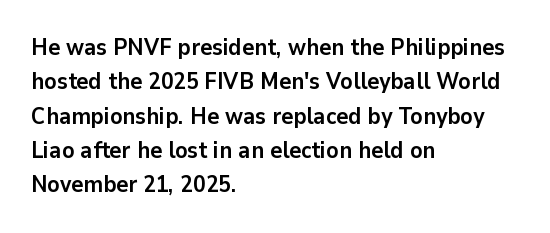
{"italic": "no", "bold": "yes", "underline": "no", "align": "left", "line_spacing": "normal", "line_spacing_ratio": 1.49, "letter_spacing": "normal", "letter_spacing_em": 0.0, "glyph_px": 23}
